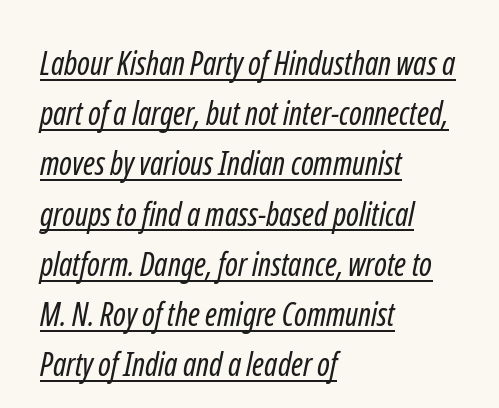
I'd call this a sans setting — the letters go barefoot. Standard letterfit; no display-style spreading of the glyphs. Varying glyph widths throughout — classic text-font behaviour. Reading down the column, the eye jumps a familiar distance to each next line. Typeset ragged right — the left edge is the straight one.
